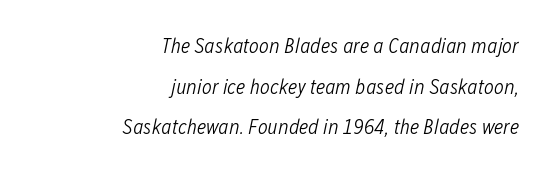
Reading down the column, the eye jumps a long way to each next line. Letters have the restrained weight of plain body copy at most. These lines were composed using italics. In terms of letterspacing, this is plain default setting. The rag falls on the left side of this text block. The space directly below the letters is spotless.
